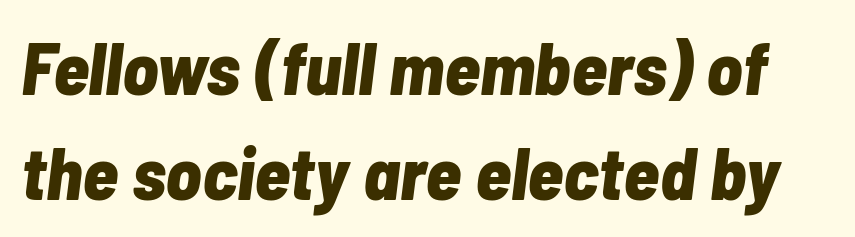
Q: Is the text bold? A: Yes.
Q: Is the text italic (slanted)? A: Yes, it leans right by about 7 degrees.
Q: Is the text underlined? A: No.
Q: Is the spacing between letters normal or unusually wide? A: Normal.
Q: Is the spacing between lines tight, normal or loose? A: Normal.
Q: Width (condensed, normal, or wide)? A: Condensed.
Q: Stroke contrast? A: Low.
Q: x-height? A: Medium.
Q: Monospaced? A: No.
